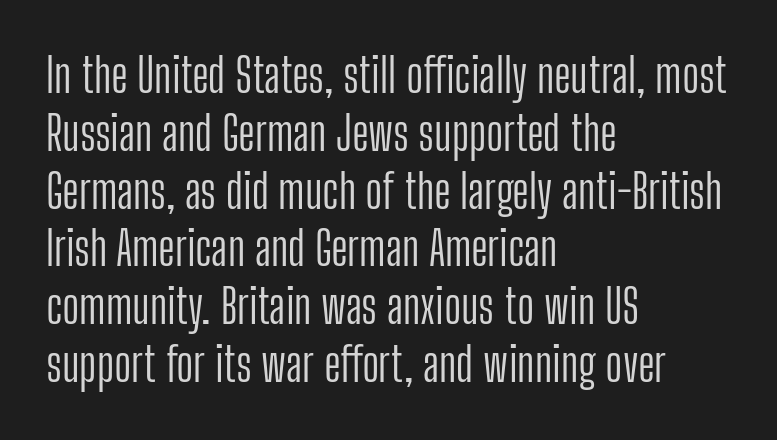
Q: Is the text bold? A: No.
Q: Is the text italic (slanted)? A: No, it is upright.
Q: Is the typeface a serif or a sans-serif typeface? A: Sans-serif.
Q: Is the text underlined? A: No.
Q: How is the paragraph aligned? A: Left-aligned.
Q: Is the spacing between letters normal or unusually wide? A: Normal.
Q: Width (condensed, normal, or wide)? A: Condensed.
Q: Stroke contrast? A: Low.
Q: x-height? A: Medium.
Q: Monospaced? A: No.
